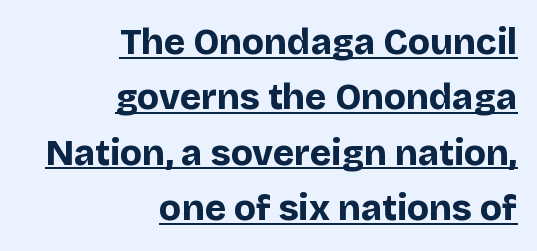
How are the letters spaced? Ordinarily, with no added tracking. The typeface chosen for these lines omits serifs. Compared with typical paragraphs, the rows here are spaced about the same. Plenty of ink on the page — the face is bold. The rendering uses natural spacing where letterforms have individual widths.
